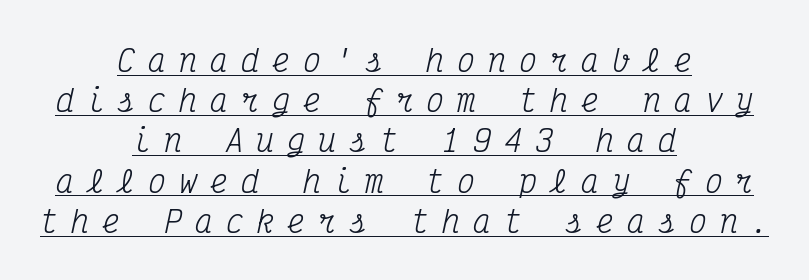
Every character sits at an angle, as italics do. Honestly, the letter spacing is so wide it's the main thing you notice. The face used here is seriffed, in the tradition of book romans. Each line of the rendering has a horizontal stroke beneath the glyphs.
